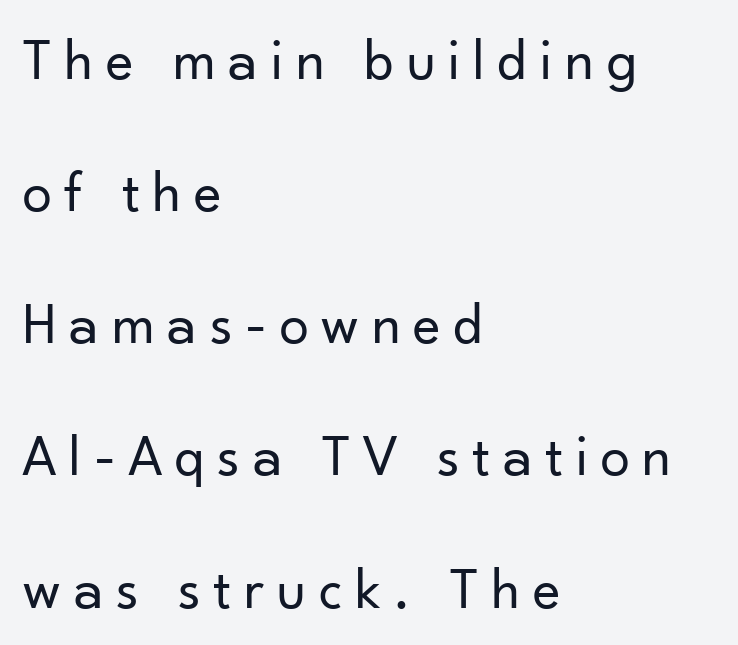
Q: Is the text bold? A: No.
Q: Is the text italic (slanted)? A: No, it is upright.
Q: Is the typeface a serif or a sans-serif typeface? A: Sans-serif.
Q: Is the text underlined? A: No.
Q: How is the paragraph aligned? A: Left-aligned.
Q: Is the spacing between letters normal or unusually wide? A: Unusually wide.
Q: Is the spacing between lines tight, normal or loose? A: Loose.
Q: Width (condensed, normal, or wide)? A: Normal.
Q: Stroke contrast? A: Low.
Q: x-height? A: Small.
Q: Monospaced? A: No.
